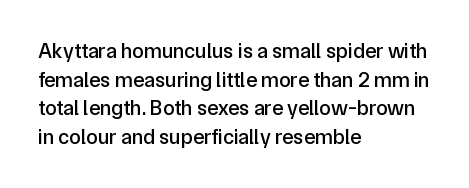
Q: Is the text italic (slanted)? A: No, it is upright.
Q: Is the text underlined? A: No.
Q: How is the paragraph aligned? A: Left-aligned.
Q: Is the spacing between letters normal or unusually wide? A: Normal.
Q: Is the spacing between lines tight, normal or loose? A: Normal.
